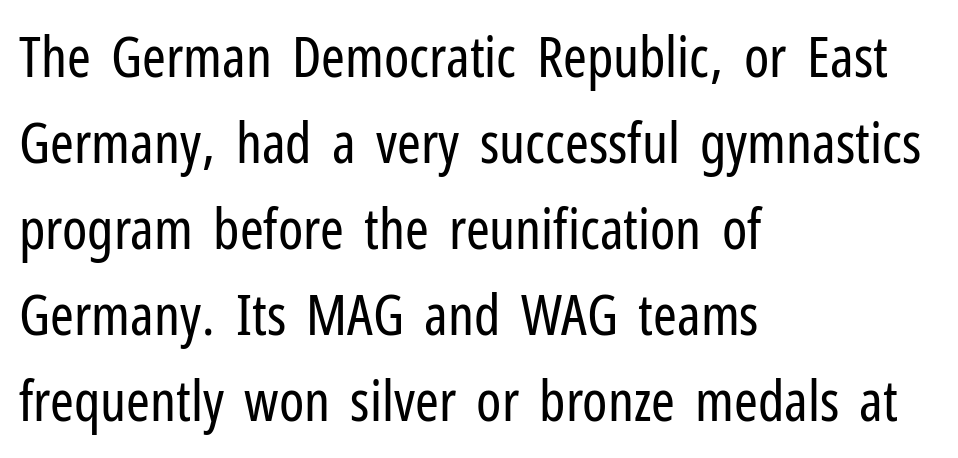
{"serif": "no", "italic": "no", "bold": "no", "weight": "regular", "width": "condensed", "stroke_contrast": "low", "x_height": "medium", "monospaced": "no", "underline": "no", "align": "left", "line_spacing": "normal", "line_spacing_ratio": 1.51, "letter_spacing": "normal", "letter_spacing_em": 0.0, "glyph_px": 57}
